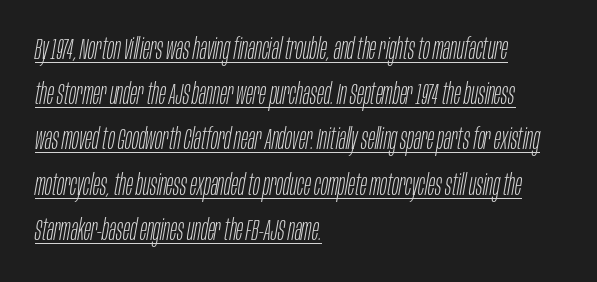
Q: Is the text bold? A: No.
Q: Is the text italic (slanted)? A: Yes, it leans right by about 10 degrees.
Q: Is the text underlined? A: Yes.
Q: How is the paragraph aligned? A: Left-aligned.
Q: Is the spacing between letters normal or unusually wide? A: Normal.
Q: Is the spacing between lines tight, normal or loose? A: Normal.
Q: Width (condensed, normal, or wide)? A: Condensed.
Q: Stroke contrast? A: Low.
Q: x-height? A: Large.
Q: Monospaced? A: No.
